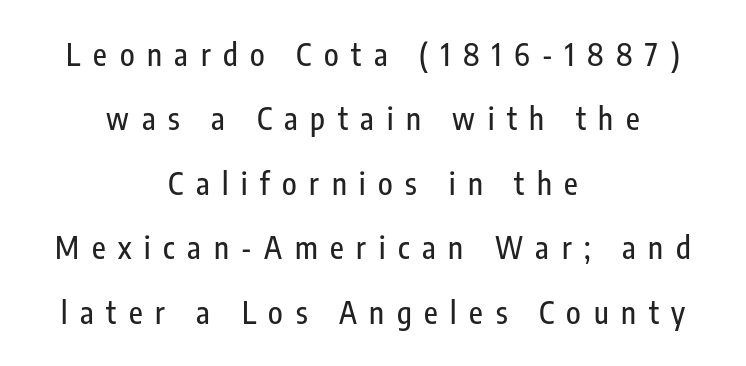
The image shows 30 px condensed sans-serif type, upright; set centered, loose line spacing (2.15x), unusually wide letter spacing (+0.42 em), not underlined; low stroke contrast and a medium x-height.
